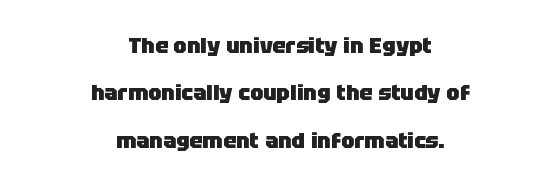
The image shows 22 px bold type, upright; set centered, loose line spacing (2.15x), normal letter spacing, not underlined.
